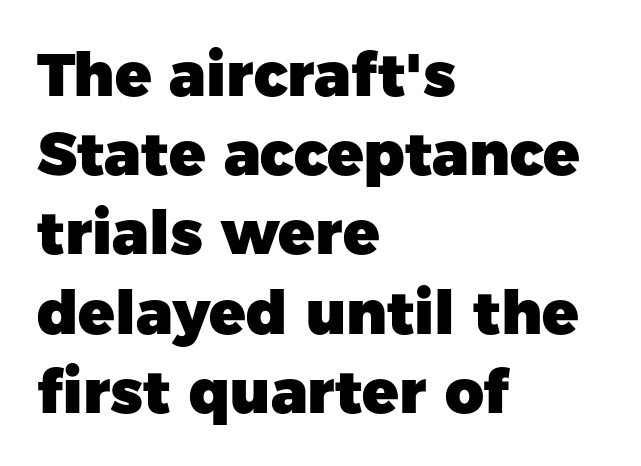
{"serif": "no", "italic": "no", "bold": "yes", "weight": "heavy", "width": "normal", "stroke_contrast": "low", "x_height": "medium", "monospaced": "no", "underline": "no", "align": "left", "line_spacing": "normal", "line_spacing_ratio": 1.32, "letter_spacing": "normal", "letter_spacing_em": 0.0, "glyph_px": 60}
